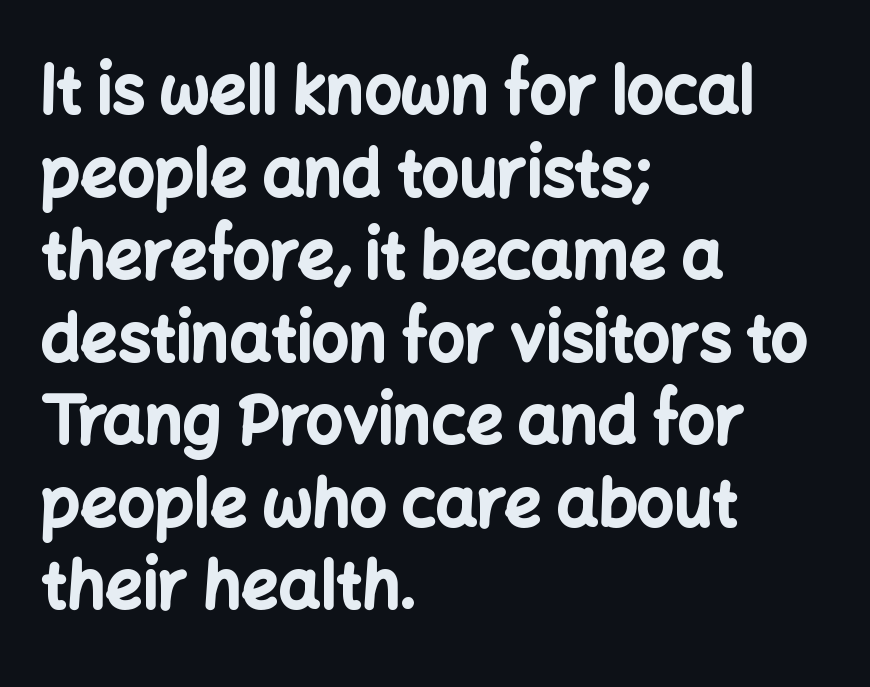
Q: Is the text bold? A: Yes.
Q: Is the text italic (slanted)? A: No, it is upright.
Q: Is the typeface a serif or a sans-serif typeface? A: Sans-serif.
Q: Is the text underlined? A: No.
Q: How is the paragraph aligned? A: Left-aligned.
Q: Is the spacing between letters normal or unusually wide? A: Normal.
Q: Is the spacing between lines tight, normal or loose? A: Normal.
Q: Width (condensed, normal, or wide)? A: Normal.
Q: Stroke contrast? A: Low.
Q: x-height? A: Medium.
Q: Monospaced? A: No.
